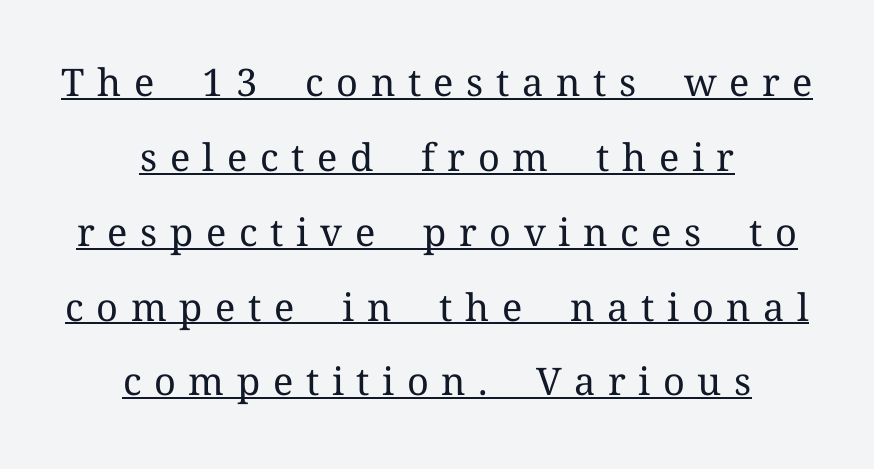
The line-height multiplier appears high, well above default. Every row of glyphs is offset so its center matches the block's center. Descenders here cross a horizontal rule under the line. This rendering widens character spacing well past its baseline value. A typesetter would call this proportional, since set widths differ per character.
